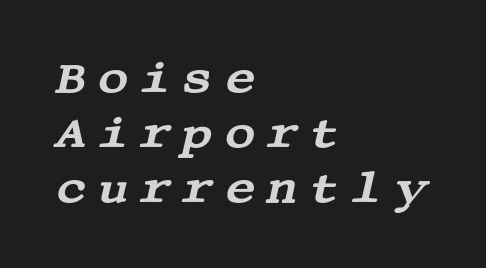
{"serif": "yes", "italic": "yes", "lean": "right", "slant_degrees": 13, "width": "wide", "stroke_contrast": "medium", "x_height": "large", "underline": "no", "align": "left", "line_spacing": "normal", "line_spacing_ratio": 1.28, "letter_spacing": "wide", "letter_spacing_em": 0.24, "glyph_px": 43}
